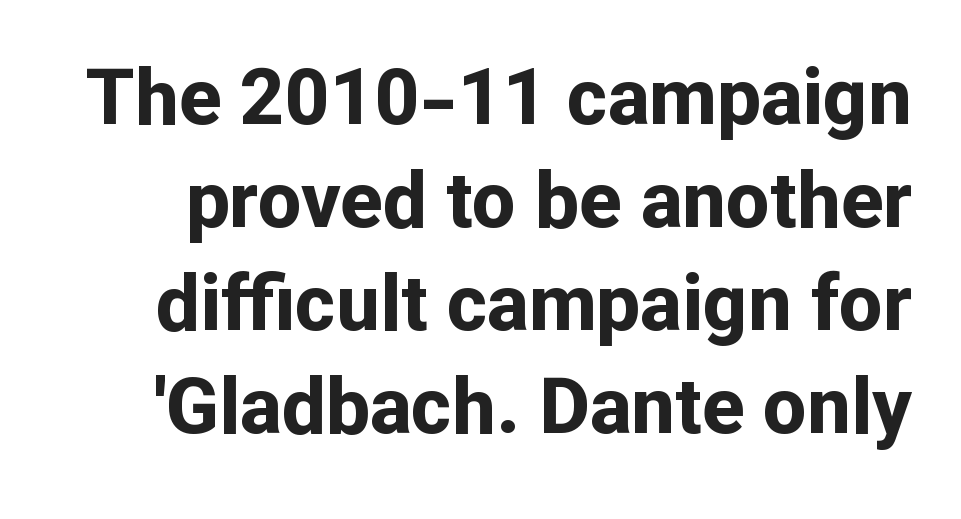
Classification — sans serif. Is this a fixed-width face? No — the glyphs have proportional, varying widths. The string is rendered with underlining switched off. The line-height multiplier appears to be the usual default.
